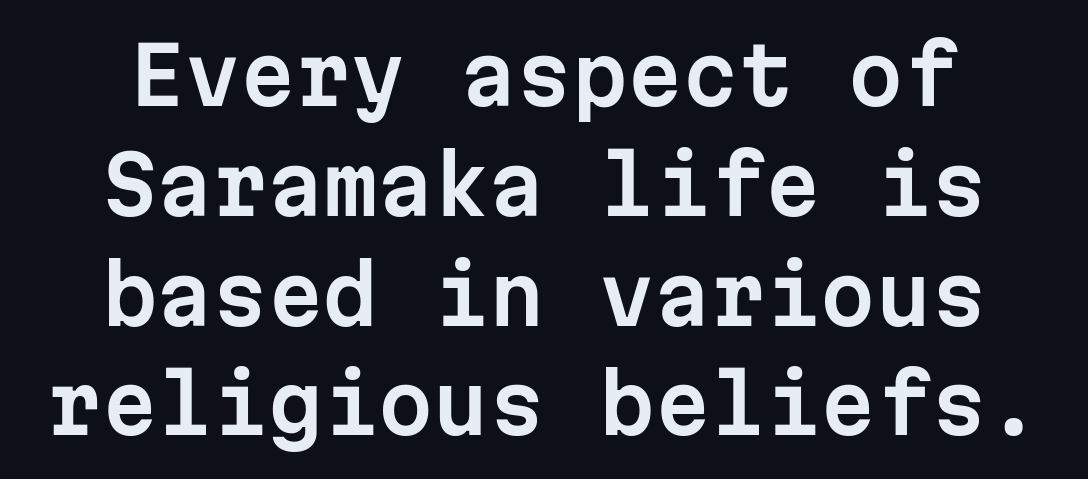
{"serif": "no", "italic": "no", "width": "normal", "stroke_contrast": "low", "x_height": "medium", "monospaced": "yes", "underline": "no", "line_spacing": "normal", "line_spacing_ratio": 1.39, "letter_spacing": "normal", "letter_spacing_em": 0.0, "glyph_px": 79}
